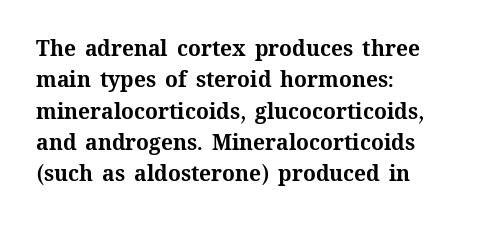
The image shows 21 px bold type, upright; set left-aligned, normal line spacing (1.49x), normal letter spacing, not underlined.
